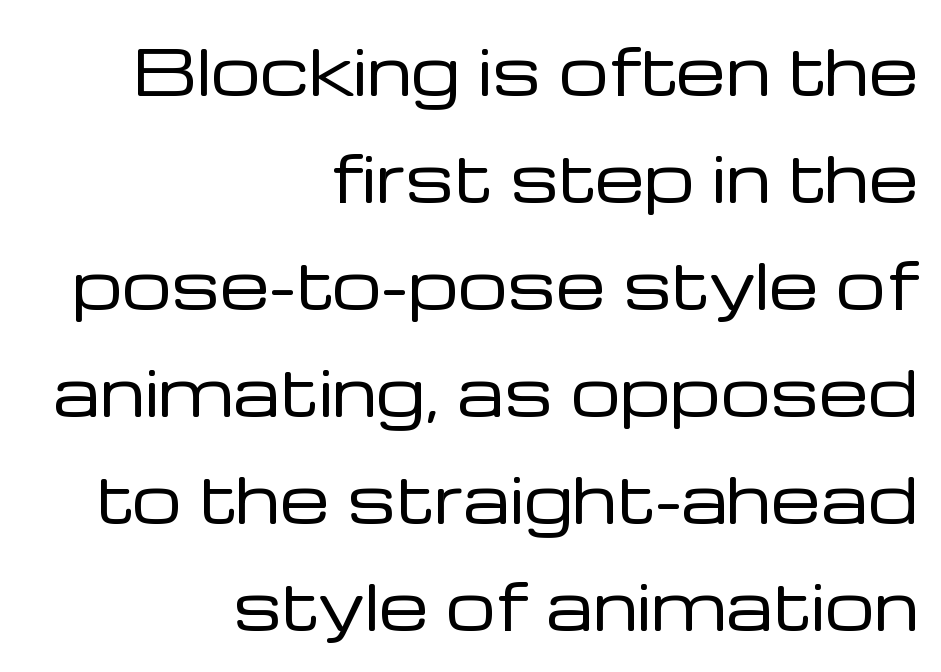
The image shows 63 px regular-weight sans-serif type, upright; set right-aligned, normal line spacing (1.7x), normal letter spacing, not underlined; low stroke contrast and a medium x-height.
